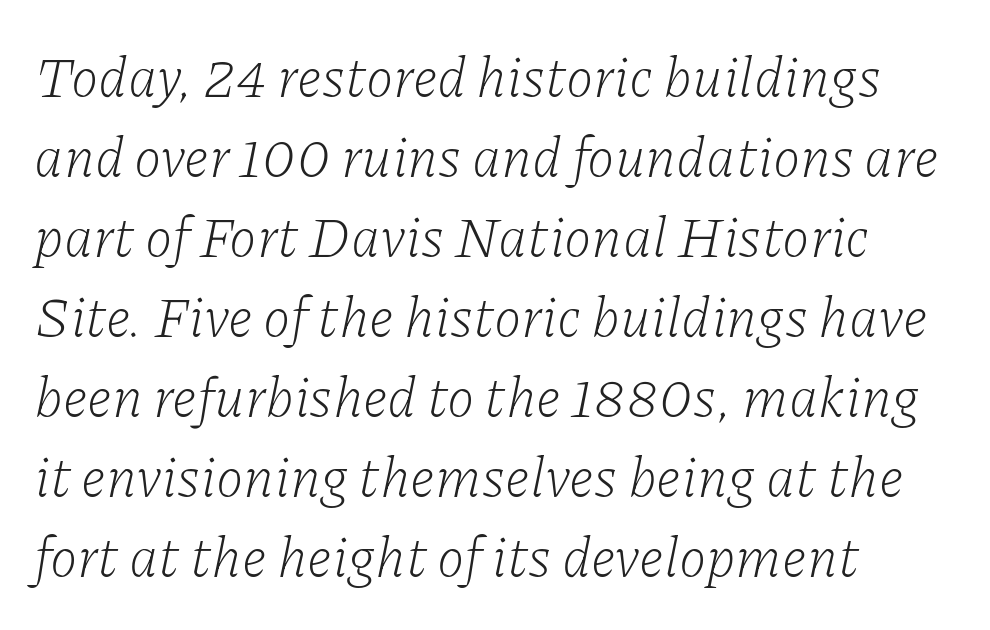
The image shows 56 px light serif type, italic (leaning right); set left-aligned, normal line spacing (1.43x), normal letter spacing, not underlined; low stroke contrast and a medium x-height.
